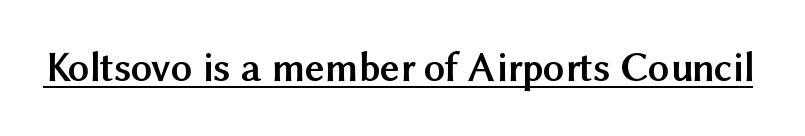
The image shows 42 px semibold sans-serif type, upright; set normal letter spacing, underlined; medium stroke contrast and a medium x-height.
